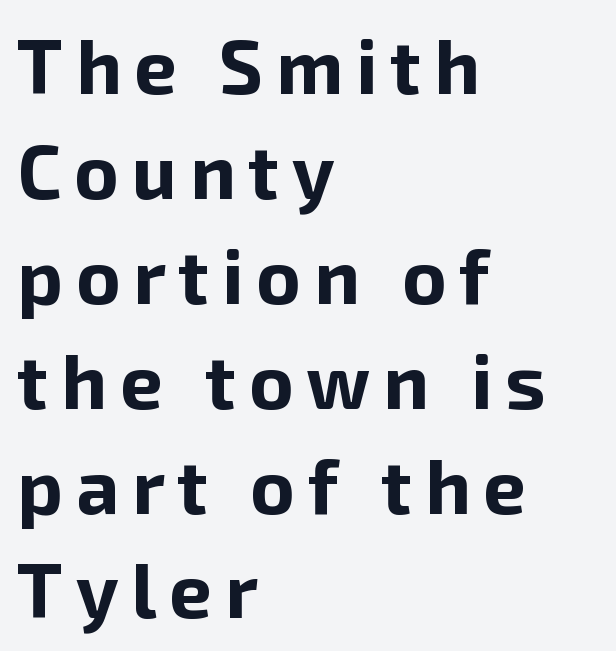
Only glyphs here, with clear space below each row. In terms of letterform style, serifs are entirely absent. Upright lettering throughout. Heft: maximum for text — a bold. The rag falls on the right side of this text block.
